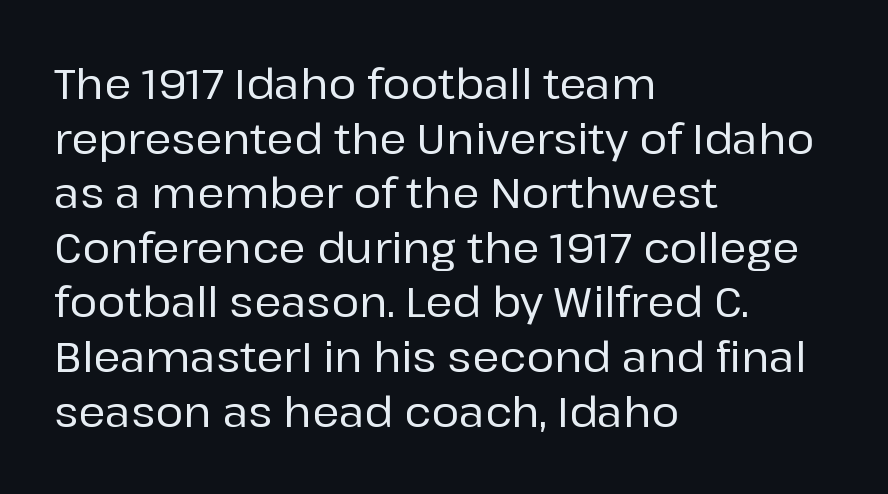
The words here are not underlined. Varying glyph widths throughout — classic text-font behaviour. Serifs: no, the terminals of the letterforms are clean. The lines sit at an ordinary, default distance from one another. Each line starts at the same left margin while the right side varies.
